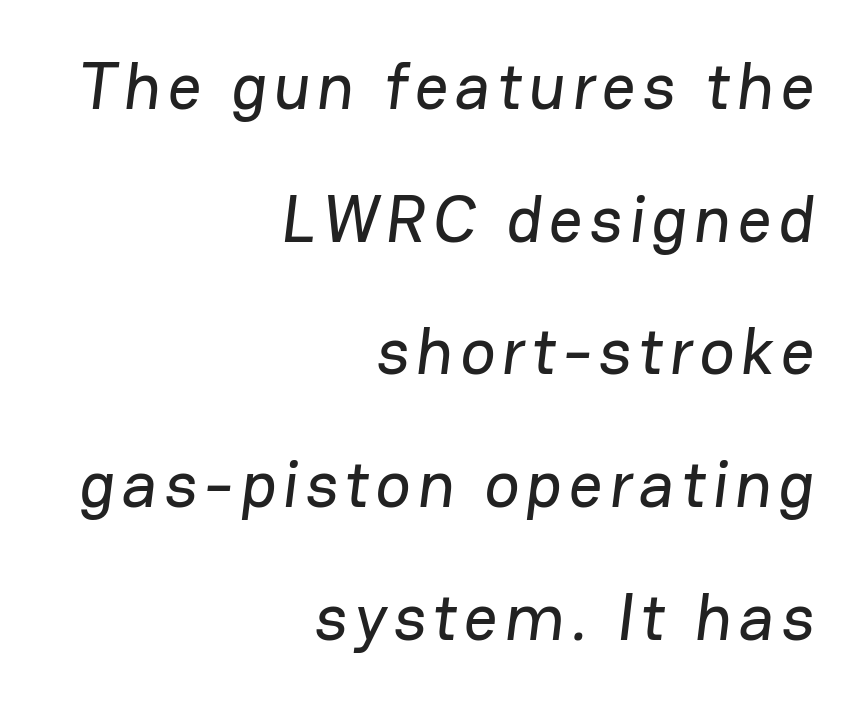
Q: Is the typeface a serif or a sans-serif typeface? A: Sans-serif.
Q: Is the text underlined? A: No.
Q: How is the paragraph aligned? A: Right-aligned.
Q: Is the spacing between lines tight, normal or loose? A: Loose.
Q: Width (condensed, normal, or wide)? A: Normal.
Q: Stroke contrast? A: Low.
Q: x-height? A: Medium.
Q: Monospaced? A: No.
